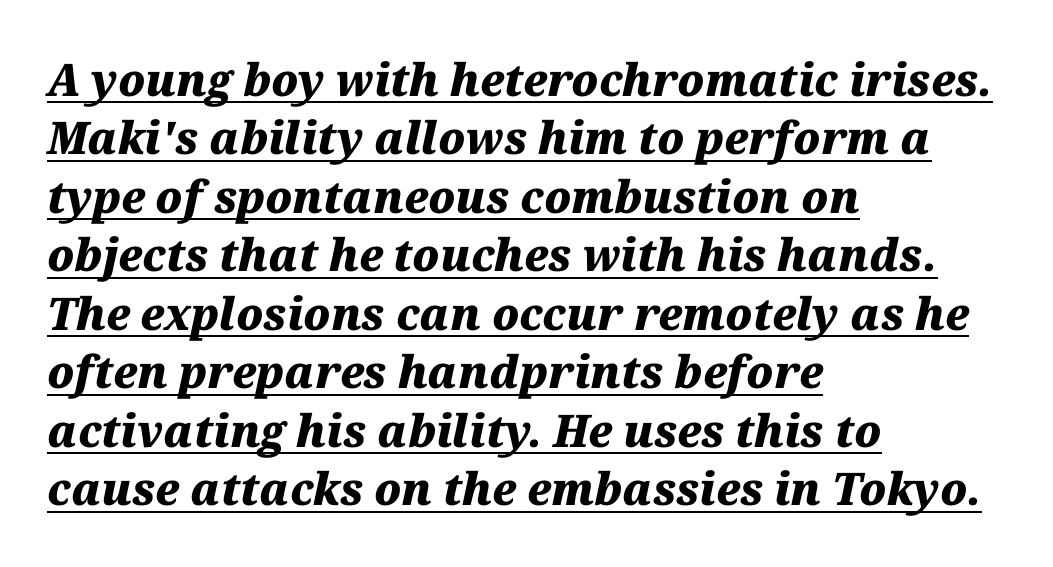
Q: Is the text bold? A: Yes.
Q: Is the text italic (slanted)? A: Yes, it leans right by about 12 degrees.
Q: Is the text underlined? A: Yes.
Q: How is the paragraph aligned? A: Left-aligned.
Q: Is the spacing between letters normal or unusually wide? A: Normal.
Q: Is the spacing between lines tight, normal or loose? A: Normal.
Q: Width (condensed, normal, or wide)? A: Normal.
Q: Stroke contrast? A: Medium.
Q: x-height? A: Medium.
Q: Monospaced? A: No.
